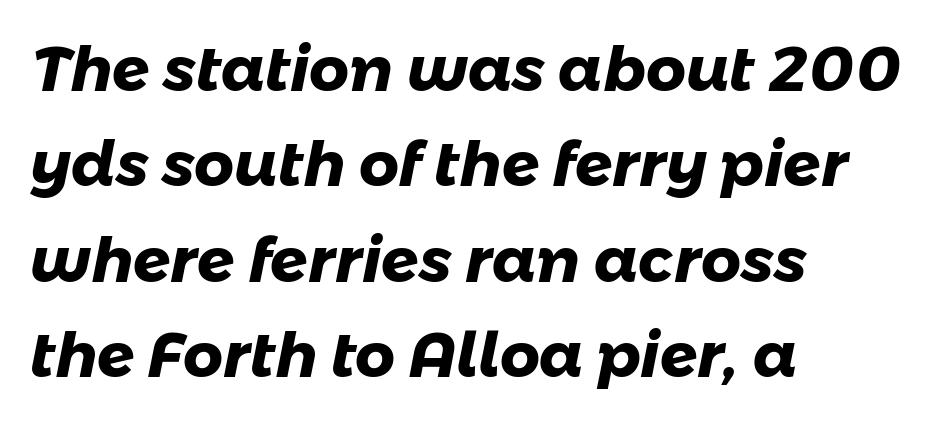
{"serif": "no", "bold": "yes", "weight": "heavy", "width": "normal", "stroke_contrast": "low", "x_height": "medium", "monospaced": "no", "underline": "no", "align": "left", "line_spacing": "normal", "line_spacing_ratio": 1.54, "letter_spacing": "normal", "letter_spacing_em": 0.0, "glyph_px": 62}
